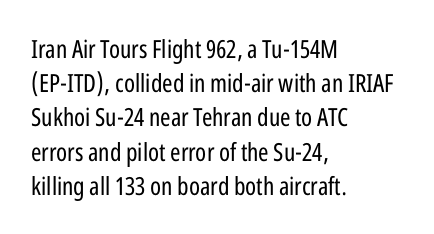
{"italic": "no", "bold": "no", "underline": "no", "align": "left", "line_spacing": "normal", "line_spacing_ratio": 1.37, "letter_spacing": "normal", "letter_spacing_em": 0.0, "glyph_px": 25}
